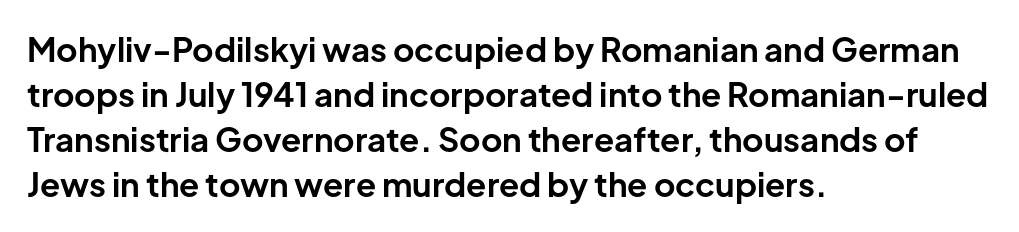
The image shows 33 px bold sans-serif type, upright; set left-aligned, normal line spacing (1.36x), normal letter spacing, not underlined; low stroke contrast and a medium x-height.
